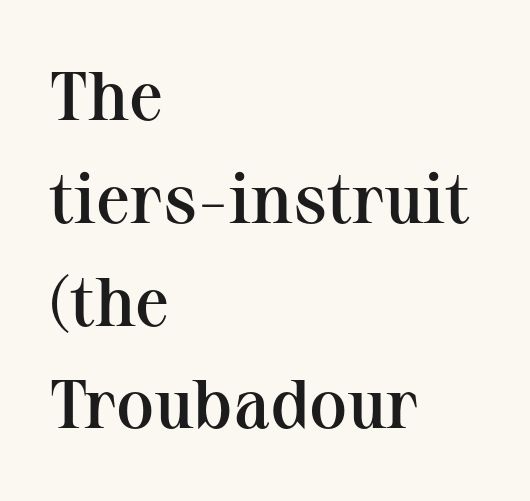
The image shows 69 px semibold serif type, upright; set left-aligned, normal line spacing (1.49x), normal letter spacing, not underlined; medium stroke contrast and a medium x-height.
